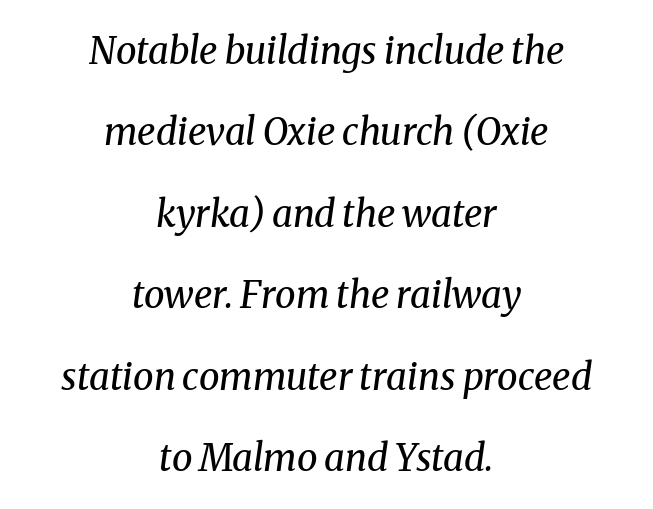
The block of text is sparse from top to bottom, with ample space between rows. Is the block centered? Yes — each line is placed symmetrically about the middle. Caption: standard tracking, unaltered. Notice how the stems are inclined rather than vertical — that's the hallmark of italics. The strokes are not fattened; the text isn't bold.
